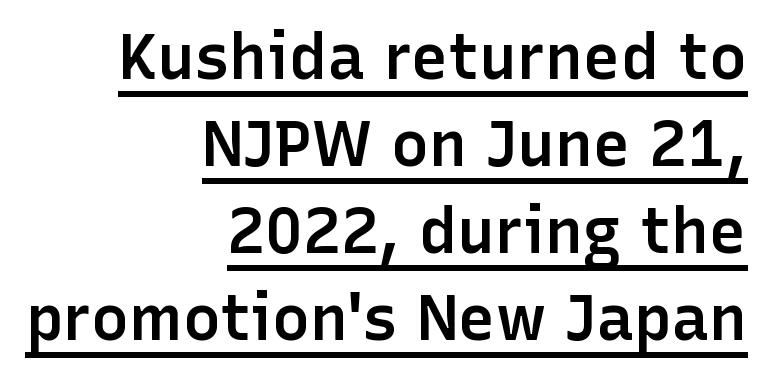
The image shows 63 px semibold sans-serif type, upright; set right-aligned, normal line spacing (1.38x), normal letter spacing, underlined; low stroke contrast and a medium x-height.
